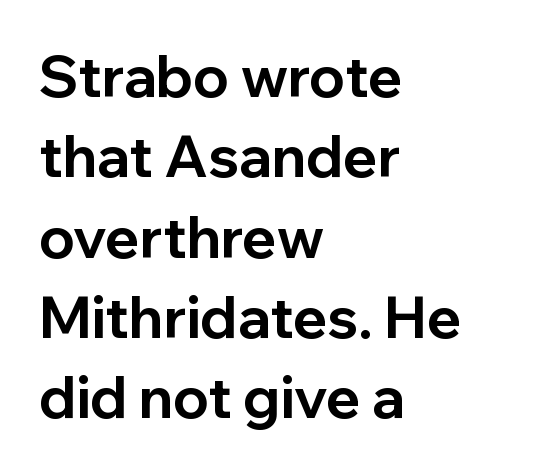
Q: Is the text bold? A: Yes.
Q: Is the text italic (slanted)? A: No, it is upright.
Q: Is the typeface a serif or a sans-serif typeface? A: Sans-serif.
Q: Is the text underlined? A: No.
Q: How is the paragraph aligned? A: Left-aligned.
Q: Is the spacing between letters normal or unusually wide? A: Normal.
Q: Is the spacing between lines tight, normal or loose? A: Normal.
Q: Width (condensed, normal, or wide)? A: Normal.
Q: Stroke contrast? A: Low.
Q: x-height? A: Medium.
Q: Monospaced? A: No.
